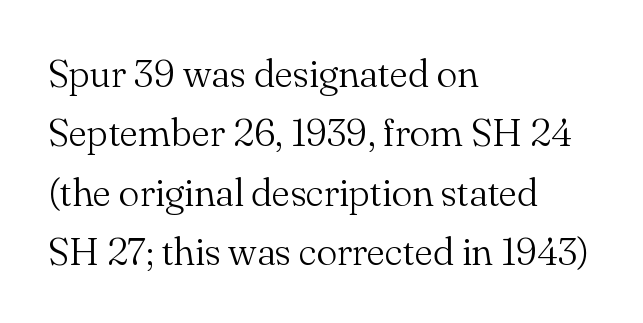
Q: Is the text bold? A: No.
Q: Is the text italic (slanted)? A: No, it is upright.
Q: Is the typeface a serif or a sans-serif typeface? A: Serif.
Q: Is the text underlined? A: No.
Q: How is the paragraph aligned? A: Left-aligned.
Q: Is the spacing between letters normal or unusually wide? A: Normal.
Q: Is the spacing between lines tight, normal or loose? A: Normal.
Q: Width (condensed, normal, or wide)? A: Normal.
Q: Stroke contrast? A: Medium.
Q: x-height? A: Small.
Q: Monospaced? A: No.
